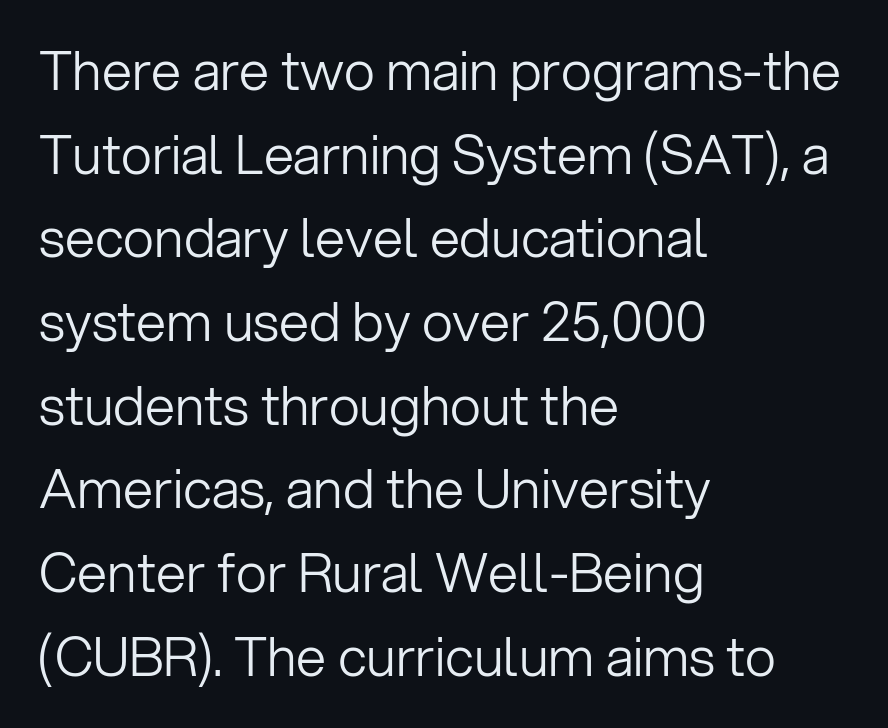
The image shows 54 px light sans-serif type, upright; set left-aligned, normal line spacing (1.55x), normal letter spacing, not underlined; low stroke contrast and a medium x-height.
